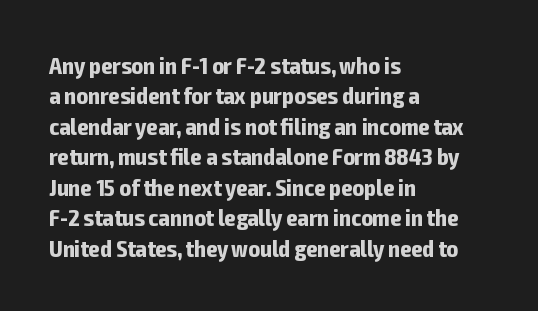
{"italic": "no", "bold": "yes", "underline": "no", "align": "left", "line_spacing": "normal", "line_spacing_ratio": 1.27, "letter_spacing": "normal", "letter_spacing_em": 0.0, "glyph_px": 24}
